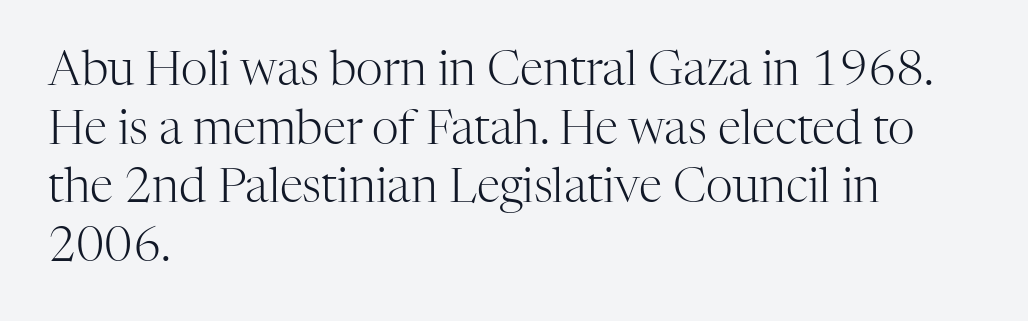
The image shows 47 px light serif type, upright; set left-aligned, normal line spacing (1.25x), normal letter spacing, not underlined; high stroke contrast and a medium x-height.
